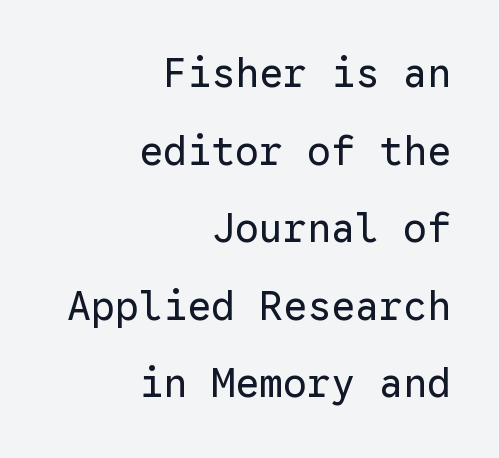
The image shows 40 px regular-weight sans-serif type, upright, monospaced; set right-aligned, loose line spacing (1.94x), normal letter spacing, not underlined; low stroke contrast and a medium x-height.
